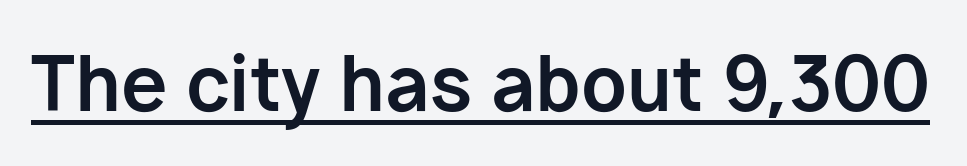
{"serif": "no", "italic": "no", "bold": "yes", "weight": "bold", "width": "normal", "stroke_contrast": "low", "x_height": "medium", "monospaced": "no", "underline": "yes", "letter_spacing": "normal", "letter_spacing_em": 0.0, "glyph_px": 75}
